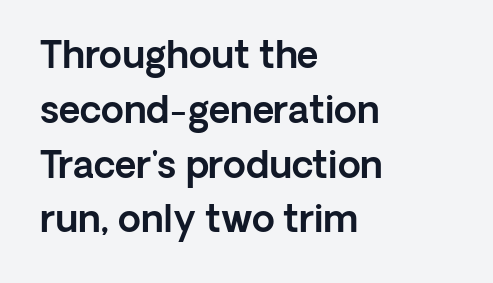
{"serif": "no", "italic": "no", "width": "normal", "x_height": "medium", "monospaced": "no", "underline": "no", "align": "left", "line_spacing": "normal", "line_spacing_ratio": 1.48, "letter_spacing": "normal", "letter_spacing_em": 0.0, "glyph_px": 37}
